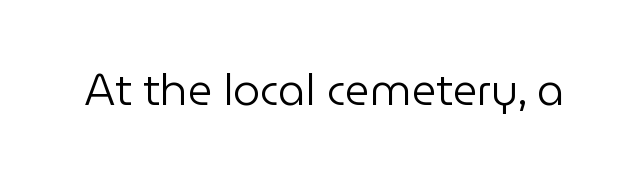
The image shows 43 px regular-weight sans-serif type, upright; set normal letter spacing, not underlined; low stroke contrast and a medium x-height.
